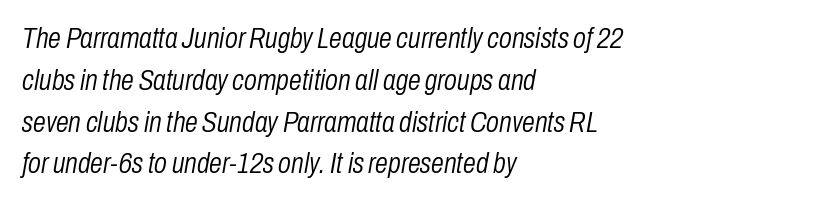
{"italic": "yes", "lean": "right", "slant_degrees": 10, "bold": "no", "weight": "light", "width": "condensed", "stroke_contrast": "low", "x_height": "medium", "monospaced": "no", "underline": "no", "align": "left", "line_spacing": "normal", "line_spacing_ratio": 1.44, "letter_spacing": "normal", "letter_spacing_em": 0.0, "glyph_px": 29}
